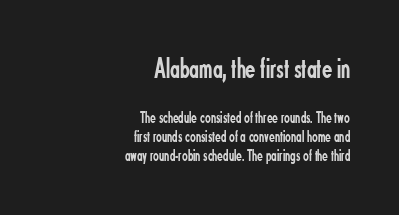
Q: Is the text bold? A: No.
Q: Is the text italic (slanted)? A: No, it is upright.
Q: Is the typeface a serif or a sans-serif typeface? A: Sans-serif.
Q: Is the text underlined? A: No.
Q: How is the paragraph aligned? A: Right-aligned.
Q: Is the spacing between letters normal or unusually wide? A: Normal.
Q: Is the spacing between lines tight, normal or loose? A: Tight.
Q: Which block of text is set in a larger size, the first (top) or the second (bottom)? A: The first (top) one.
Q: Width (condensed, normal, or wide)? A: Condensed.
Q: Stroke contrast? A: Low.
Q: x-height? A: Small.
Q: Monospaced? A: No.
